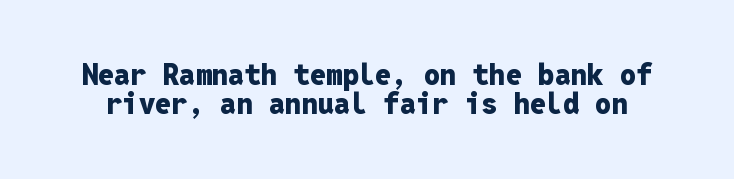
Q: Is the text bold? A: Yes.
Q: Is the text italic (slanted)? A: No, it is upright.
Q: Is the typeface a serif or a sans-serif typeface? A: Sans-serif.
Q: Is the text underlined? A: No.
Q: Is the spacing between letters normal or unusually wide? A: Normal.
Q: Is the spacing between lines tight, normal or loose? A: Tight.
Q: Width (condensed, normal, or wide)? A: Normal.
Q: Stroke contrast? A: Low.
Q: x-height? A: Medium.
Q: Monospaced? A: Yes.
